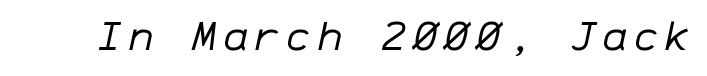
{"italic": "yes", "lean": "right", "slant_degrees": 12, "bold": "no", "weight": "regular", "width": "normal", "stroke_contrast": "low", "x_height": "medium", "monospaced": "yes", "underline": "no", "glyph_px": 41}
